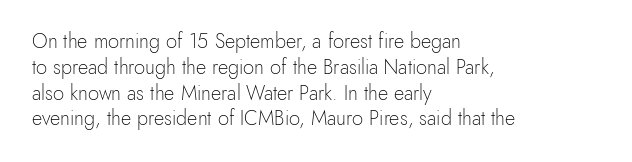
The image shows 20 px text type, upright; set left-aligned, normal line spacing (1.29x), normal letter spacing, not underlined.
